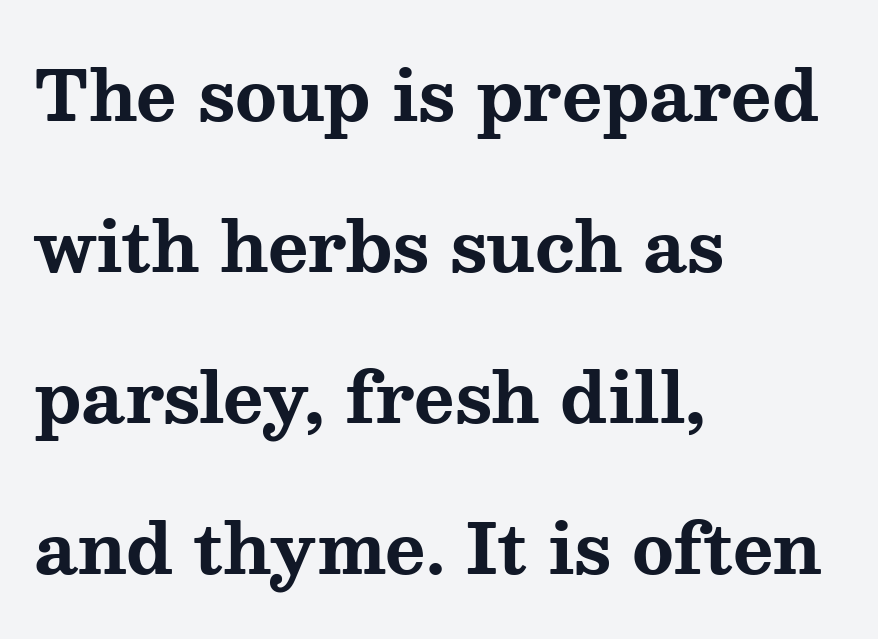
The image shows 69 px bold, wide serif type, upright; set left-aligned, loose line spacing (2.19x), normal letter spacing, not underlined; medium stroke contrast and a medium x-height.
